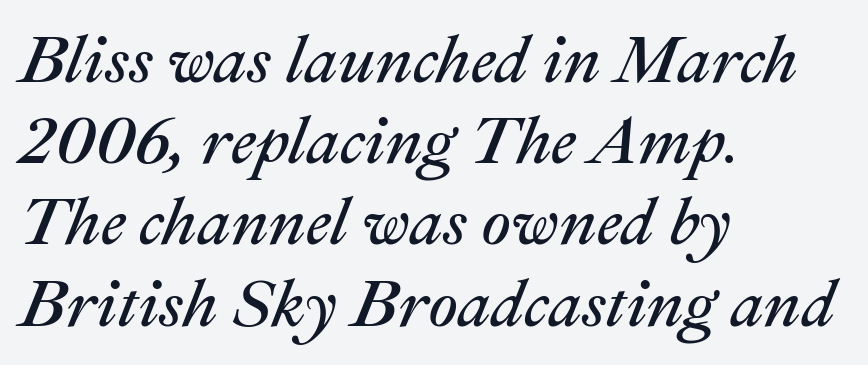
{"italic": "yes", "lean": "right", "slant_degrees": 22, "bold": "no", "weight": "regular", "width": "normal", "stroke_contrast": "medium", "x_height": "medium", "monospaced": "no", "underline": "no", "align": "left", "line_spacing_ratio": 1.23, "letter_spacing": "normal", "letter_spacing_em": 0.0, "glyph_px": 66}
